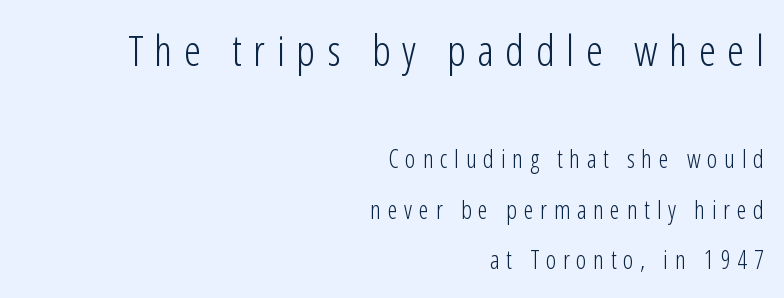
{"serif": "no", "italic": "no", "bold": "no", "weight": "light", "width": "condensed", "stroke_contrast": "low", "x_height": "medium", "monospaced": "no", "underline": "no", "align": "right", "line_spacing": "loose", "line_spacing_ratio": 2.02, "letter_spacing": "wide", "letter_spacing_em": 0.27, "larger_block": "first", "size_ratio": 1.72, "glyph_px": 43}
